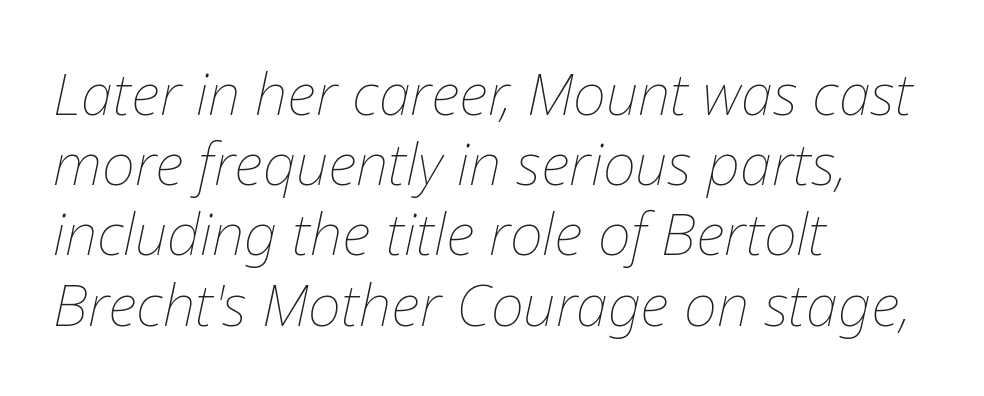
You could not count columns in this text — the font is proportionally spaced. Descenders are the only things crossing below the line. If you drew a line through each stem, it would be angled. There is no visible air inserted between adjacent glyphs. This rendering uses left alignment, leaving the right contour irregular.
